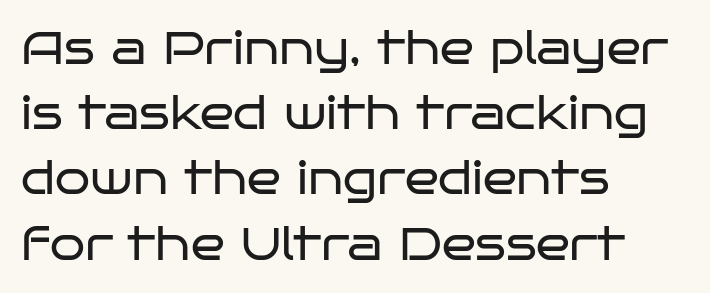
The passage shown is typed in a proportional face where columns would drift. Glance below the letters and you will spot only blank space. Designer's note — italics off, roman on. The characters are drawn with everyday or finer stroke widths.
